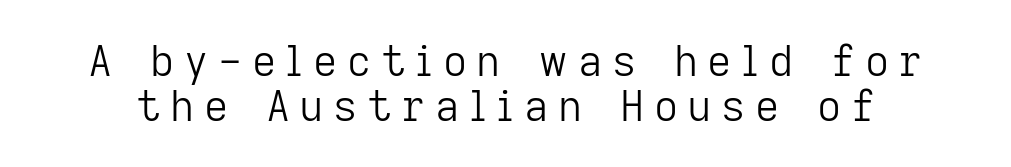
Q: Is the text bold? A: No.
Q: Is the text italic (slanted)? A: No, it is upright.
Q: Is the typeface a serif or a sans-serif typeface? A: Sans-serif.
Q: Is the text underlined? A: No.
Q: Is the spacing between letters normal or unusually wide? A: Unusually wide.
Q: Is the spacing between lines tight, normal or loose? A: Tight.
Q: Width (condensed, normal, or wide)? A: Normal.
Q: Stroke contrast? A: Low.
Q: x-height? A: Medium.
Q: Monospaced? A: No.
